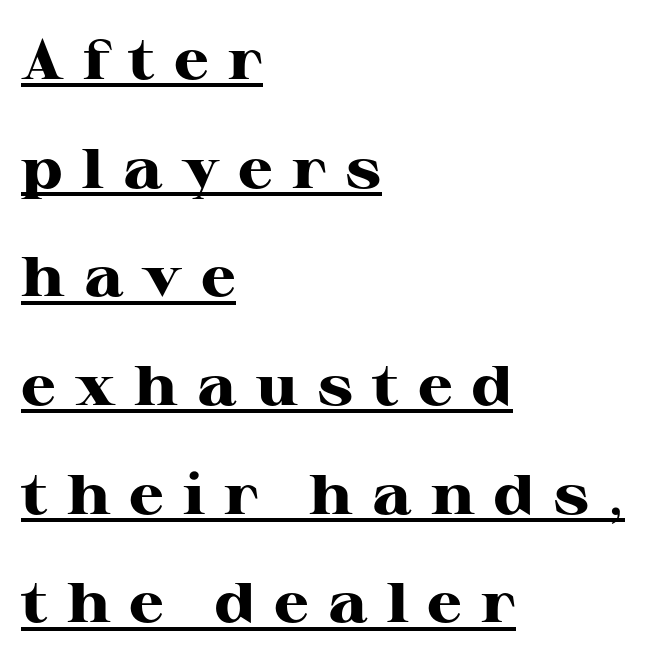
The image shows 56 px heavy, wide serif type, upright; set left-aligned, loose line spacing (1.94x), unusually wide letter spacing (+0.34 em), underlined; high stroke contrast and a medium x-height.
